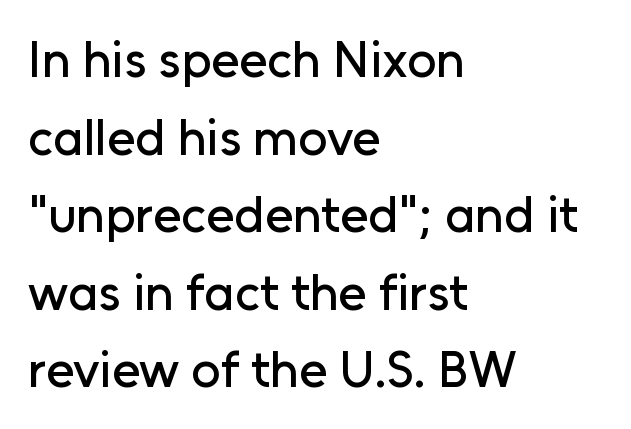
Standard letterfit; no display-style spreading of the glyphs. This sample is left-justified, so line endings fall wherever the words run out. Underline: absent. Is this a fixed-width face? No — the glyphs have proportional, varying widths.
